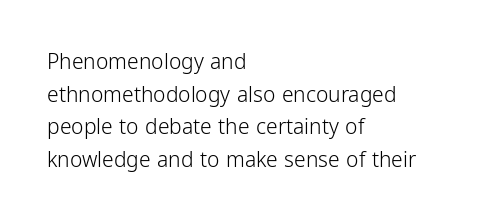
The axis of the letterforms is exactly vertical. Here the glyphs are tracked normally, forming tight word shapes. Descenders hang freely into open space. Line beginnings align vertically; line endings do not. The rows are spaced the way most documents space them.
